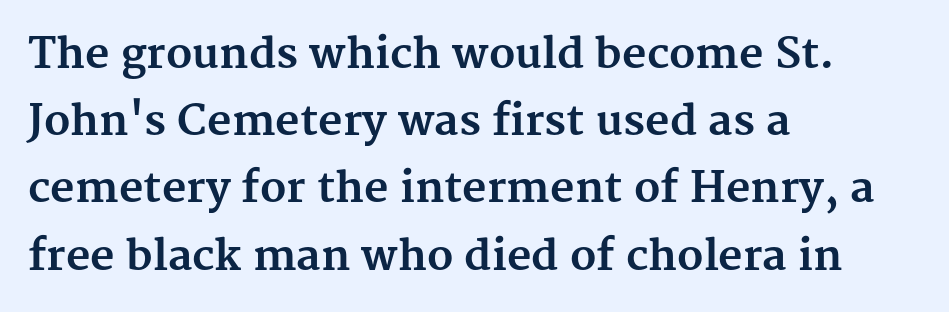
Q: Is the text bold? A: Yes.
Q: Is the text italic (slanted)? A: No, it is upright.
Q: Is the typeface a serif or a sans-serif typeface? A: Serif.
Q: Is the text underlined? A: No.
Q: How is the paragraph aligned? A: Left-aligned.
Q: Is the spacing between letters normal or unusually wide? A: Normal.
Q: Is the spacing between lines tight, normal or loose? A: Normal.
Q: Width (condensed, normal, or wide)? A: Normal.
Q: Stroke contrast? A: Medium.
Q: x-height? A: Medium.
Q: Monospaced? A: No.
